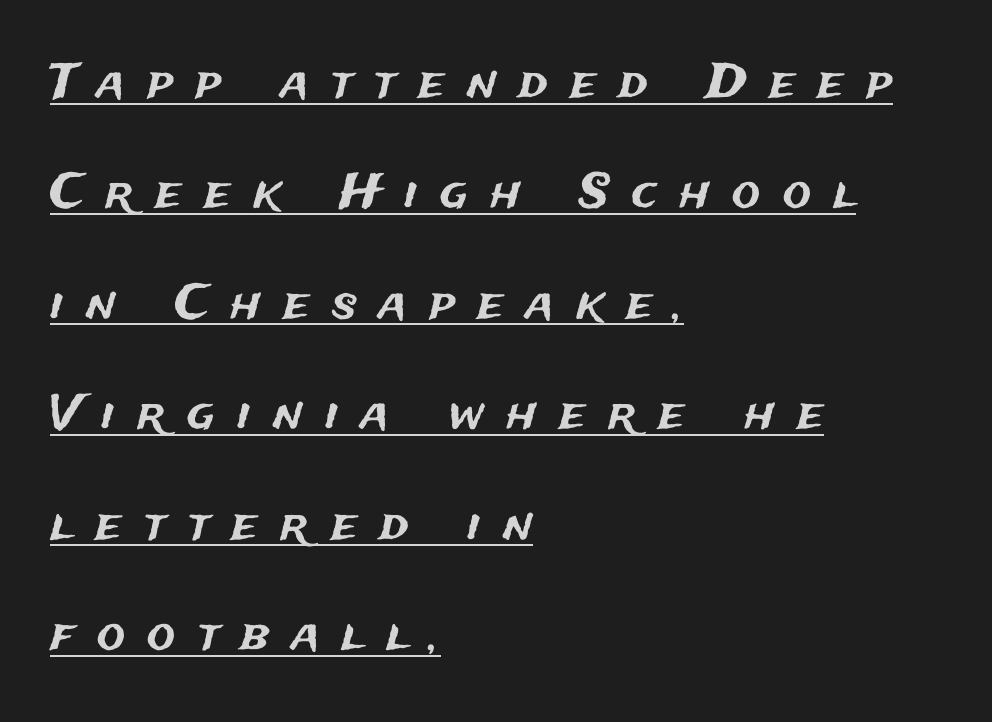
The image shows 47 px sans-serif type; set left-aligned, loose line spacing (2.35x), unusually wide letter spacing (+0.48 em), underlined; medium stroke contrast and a medium x-height.
